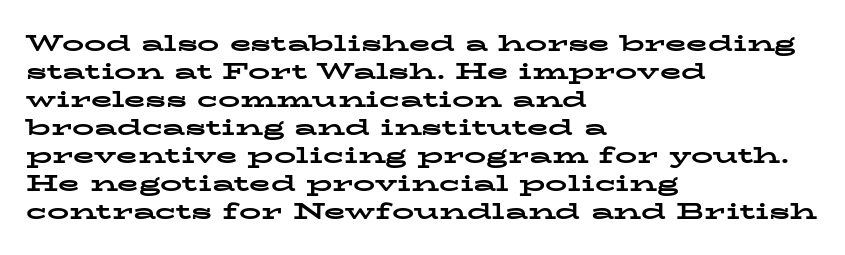
The axis of the letterforms is exactly vertical. Leftover space on each line is placed entirely after the last word. Each row of text sits above clean, open space. Students, note that the glyphs here touch the page at normal intervals.
